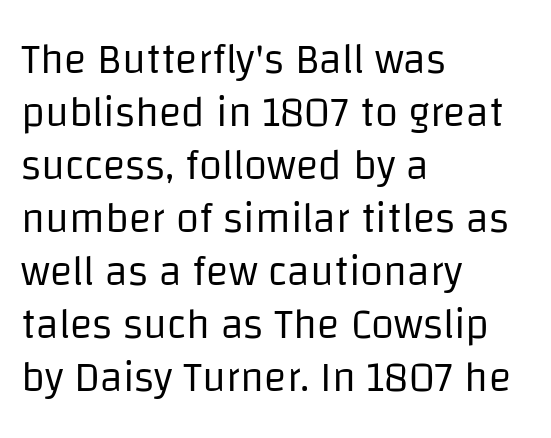
Q: Is the text bold? A: No.
Q: Is the text italic (slanted)? A: No, it is upright.
Q: Is the typeface a serif or a sans-serif typeface? A: Sans-serif.
Q: Is the text underlined? A: No.
Q: How is the paragraph aligned? A: Left-aligned.
Q: Is the spacing between letters normal or unusually wide? A: Normal.
Q: Is the spacing between lines tight, normal or loose? A: Normal.
Q: Width (condensed, normal, or wide)? A: Normal.
Q: Stroke contrast? A: Low.
Q: x-height? A: Large.
Q: Monospaced? A: No.
